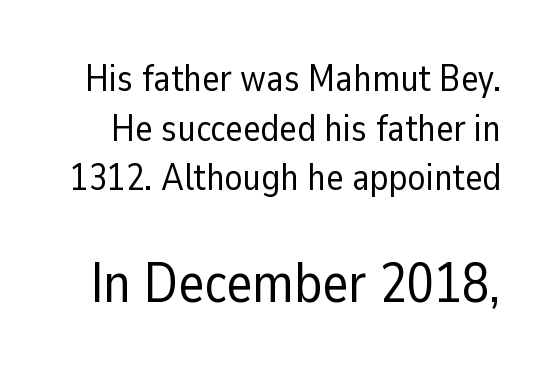
Q: Is the text bold? A: No.
Q: Is the text italic (slanted)? A: No, it is upright.
Q: Is the typeface a serif or a sans-serif typeface? A: Sans-serif.
Q: Is the text underlined? A: No.
Q: Is the spacing between letters normal or unusually wide? A: Normal.
Q: Is the spacing between lines tight, normal or loose? A: Normal.
Q: Which block of text is set in a larger size, the first (top) or the second (bottom)? A: The second (bottom) one.
Q: Width (condensed, normal, or wide)? A: Normal.
Q: Stroke contrast? A: Low.
Q: x-height? A: Medium.
Q: Monospaced? A: No.
